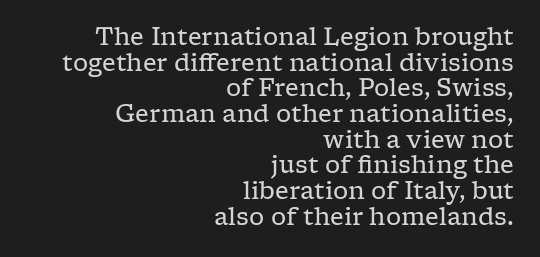
The line texture is even and compact thanks to regular tracking. Is there any slant? The stems are plumb. The string is rendered with underlining switched off. The rag falls on the left side of this text block. Quick note: interline space is minimal.
